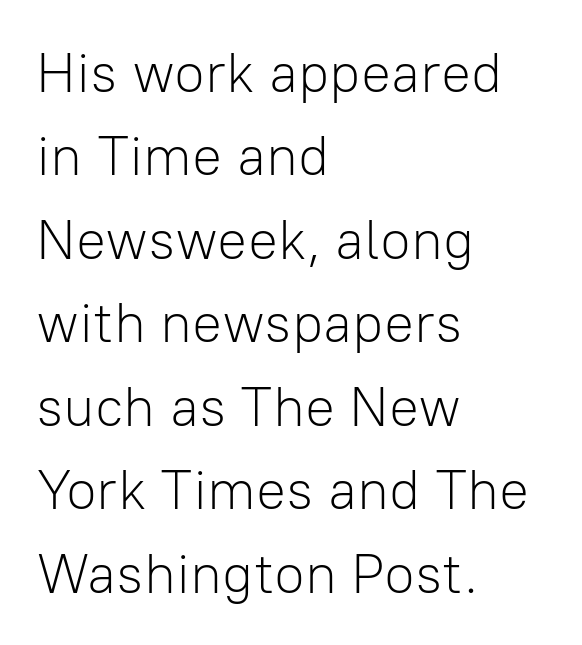
The horizontal fit of the characters is conventional and even. Decoration check: the copy has no underline. You could not count columns in this text — the font is proportionally spaced. Compared with a typical body face, this is equally light or lighter still. Does the copy run flush right? No — it runs flush left. Look at the bottom of the vertical strokes: they stop flat, with no serifs.
